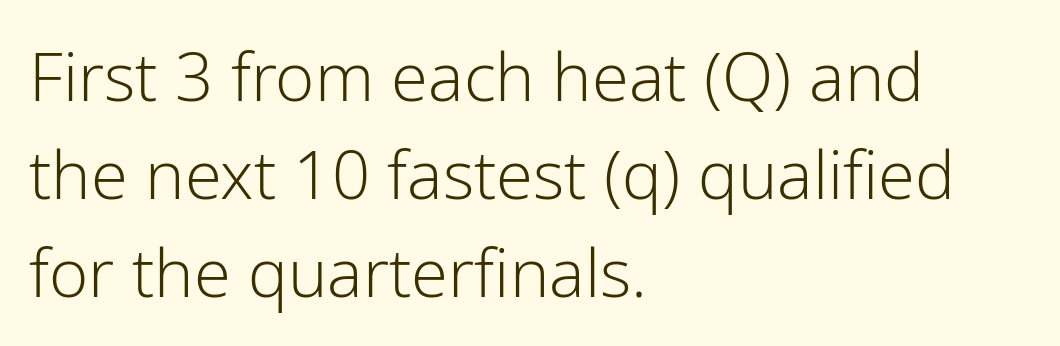
The typesetting does not lean heavy: it is not bold. You could not count columns in this text — the font is proportionally spaced. This rendering features lettering with no underline. The type sits square on the baseline with zero lean. Letter spacing: default. The rag falls on the right side of this text block.
